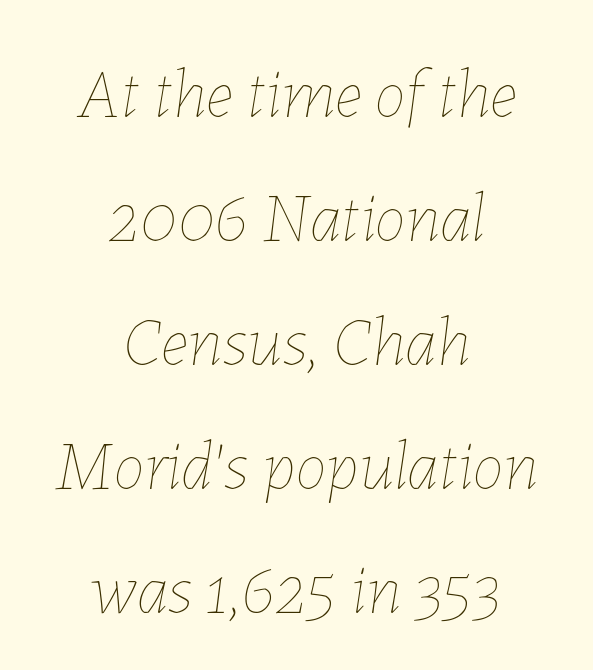
The whitespace from short lines is split evenly between both sides. Anything drawn beneath the words? Only blank space. The horizontal fit of the characters is conventional and even. Stroke mass is kept to a normal reading level or below. The passage shown is typed in a proportional face where columns would drift. The whole block is typeset with a tilt.
